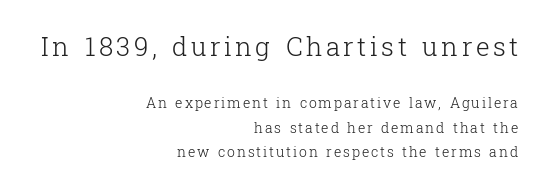
Descender tails drop into unmarked territory. This rendering uses right alignment, leaving the left contour irregular. Weight: in the light-to-regular range. Compare the two chunks: the upper has the greater cap height. It's the straight-up-and-down kind of type.
